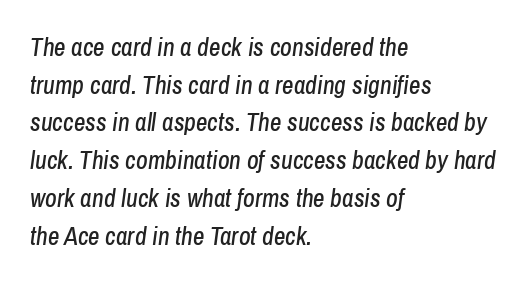
Q: Is the text italic (slanted)? A: Yes, it leans right by about 8 degrees.
Q: Is the text underlined? A: No.
Q: How is the paragraph aligned? A: Left-aligned.
Q: Is the spacing between letters normal or unusually wide? A: Normal.
Q: Is the spacing between lines tight, normal or loose? A: Normal.
